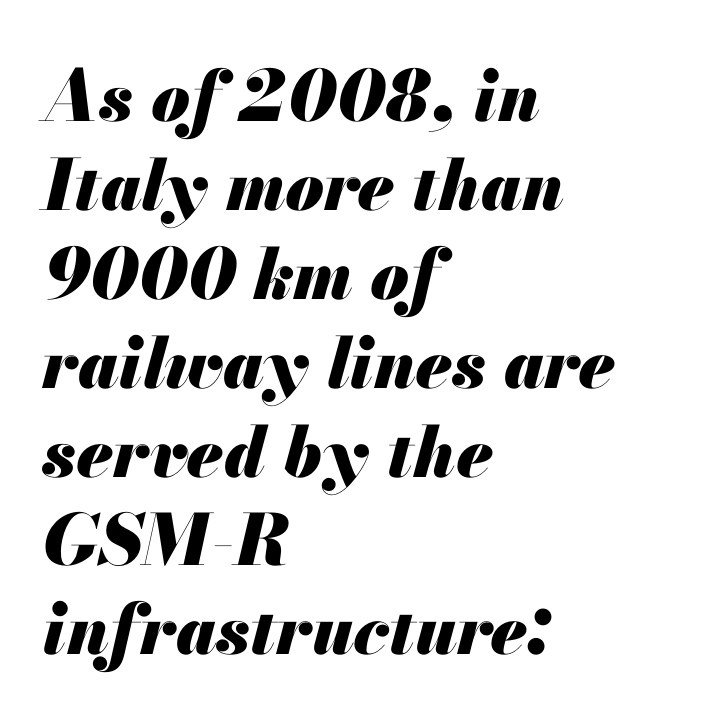
The image shows 70 px heavy type, italic (leaning right); set left-aligned, normal line spacing (1.27x), normal letter spacing, not underlined; medium stroke contrast and a small x-height.
